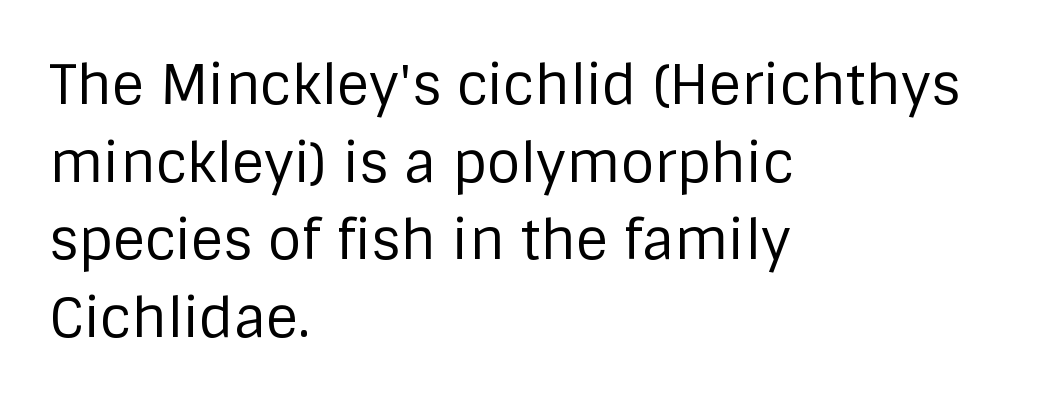
No chunkiness to these letters — they're not bold. This rendering uses left alignment, leaving the right contour irregular. Looks like regular typesetting: each glyph gets only the width it needs. The specimen reads as upright at a glance. The gaps between neighbouring characters are ordinary and unremarkable.
